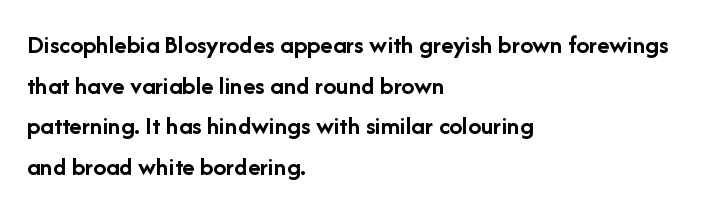
{"italic": "no", "bold": "yes", "underline": "no", "align": "left", "line_spacing": "normal", "line_spacing_ratio": 1.56, "letter_spacing": "normal", "letter_spacing_em": 0.0, "glyph_px": 26}
